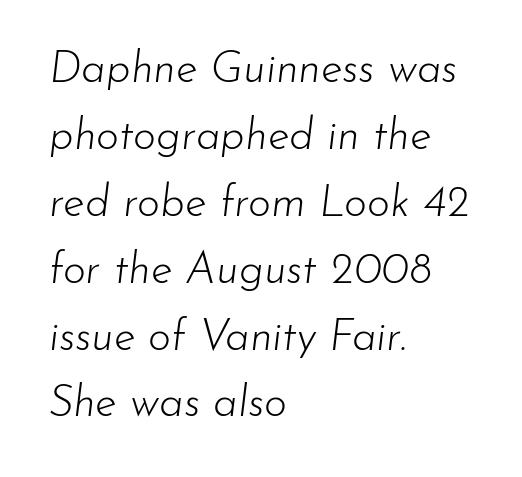
Q: Is the text bold? A: No.
Q: Is the text italic (slanted)? A: Yes, it leans right by about 7 degrees.
Q: Is the text underlined? A: No.
Q: How is the paragraph aligned? A: Left-aligned.
Q: Is the spacing between letters normal or unusually wide? A: Normal.
Q: Is the spacing between lines tight, normal or loose? A: Normal.
Q: Width (condensed, normal, or wide)? A: Normal.
Q: Stroke contrast? A: Low.
Q: x-height? A: Small.
Q: Monospaced? A: No.
